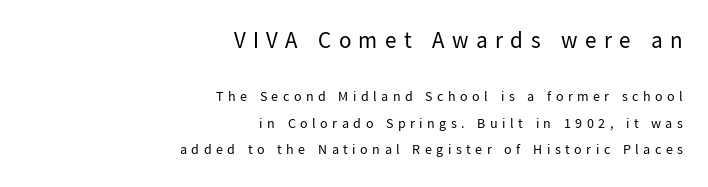
The image shows 23 px text type, upright; set right-aligned, loose line spacing (1.9x), unusually wide letter spacing (+0.32 em), not underlined; the first (top) block is 1.64x larger.
